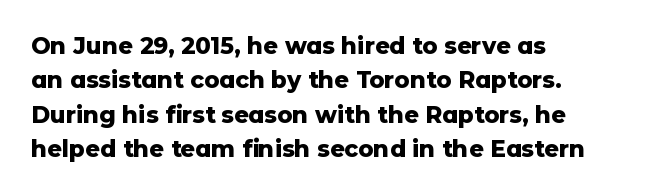
Q: Is the text bold? A: Yes.
Q: Is the text italic (slanted)? A: No, it is upright.
Q: Is the text underlined? A: No.
Q: How is the paragraph aligned? A: Left-aligned.
Q: Is the spacing between letters normal or unusually wide? A: Normal.
Q: Is the spacing between lines tight, normal or loose? A: Normal.
